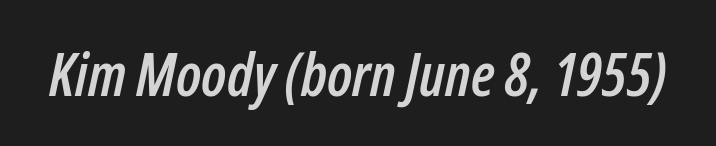
Is this a fixed-width face? No — the glyphs have proportional, varying widths. Underline: absent. Would a proofreader flag this as italicized? Yes. Short note: letters normally spaced.
